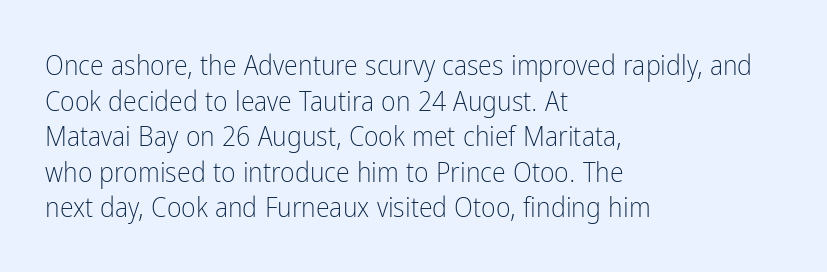
Q: Is the text bold? A: No.
Q: Is the text italic (slanted)? A: No, it is upright.
Q: Is the typeface a serif or a sans-serif typeface? A: Sans-serif.
Q: Is the text underlined? A: No.
Q: How is the paragraph aligned? A: Left-aligned.
Q: Is the spacing between letters normal or unusually wide? A: Normal.
Q: Is the spacing between lines tight, normal or loose? A: Normal.
Q: Width (condensed, normal, or wide)? A: Condensed.
Q: Stroke contrast? A: Low.
Q: x-height? A: Medium.
Q: Monospaced? A: No.
